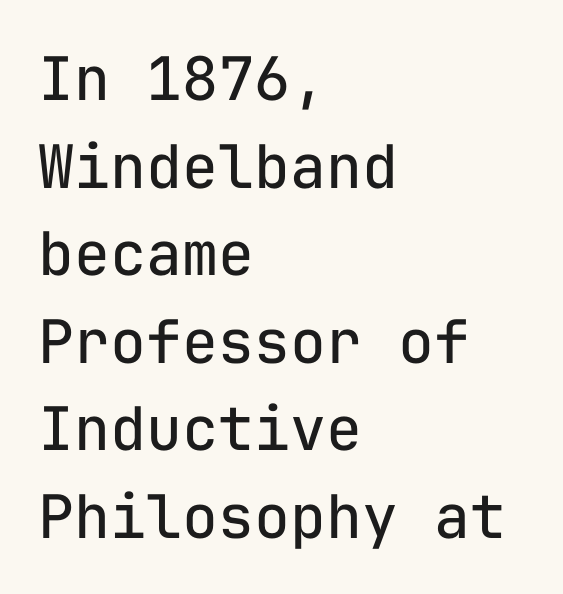
{"serif": "no", "italic": "no", "bold": "no", "weight": "regular", "width": "normal", "stroke_contrast": "low", "x_height": "medium", "monospaced": "yes", "underline": "no", "align": "left", "line_spacing": "normal", "line_spacing_ratio": 1.46, "letter_spacing": "normal", "letter_spacing_em": 0.0, "glyph_px": 60}
